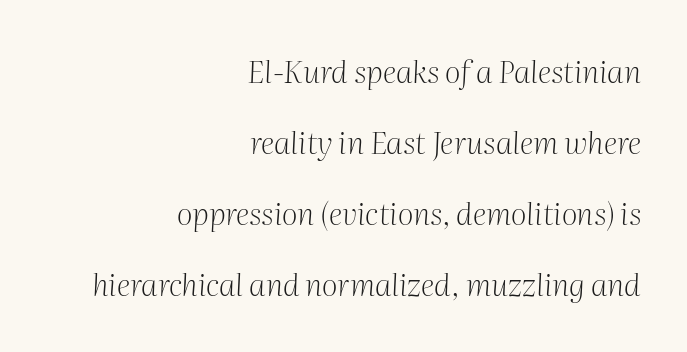
The image shows 31 px light serif type, italic (leaning right); set right-aligned, loose line spacing (2.29x), normal letter spacing, not underlined; medium stroke contrast and a medium x-height.
